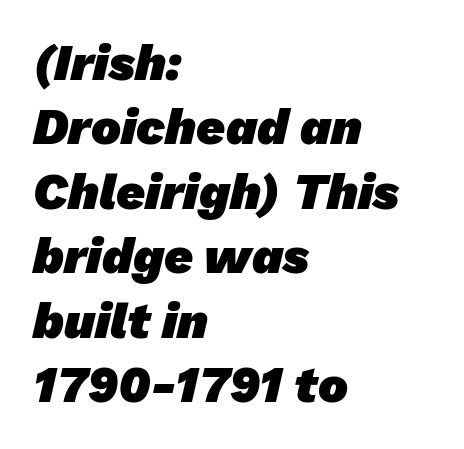
Q: Is the text bold? A: Yes.
Q: Is the typeface a serif or a sans-serif typeface? A: Sans-serif.
Q: Is the text underlined? A: No.
Q: How is the paragraph aligned? A: Left-aligned.
Q: Is the spacing between letters normal or unusually wide? A: Normal.
Q: Is the spacing between lines tight, normal or loose? A: Normal.
Q: Width (condensed, normal, or wide)? A: Normal.
Q: Stroke contrast? A: Low.
Q: x-height? A: Medium.
Q: Monospaced? A: No.
